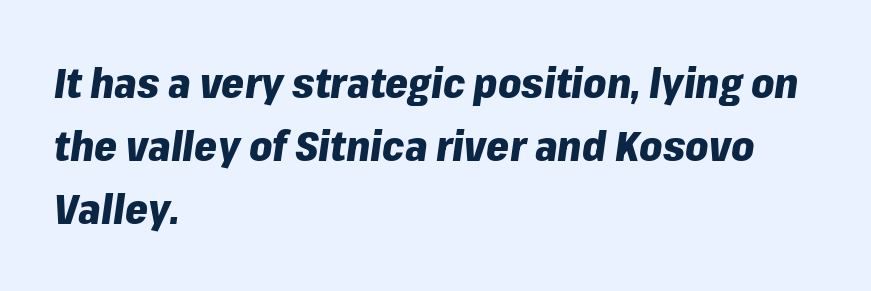
Q: Is the text bold? A: Yes.
Q: Is the text italic (slanted)? A: Yes, it leans right by about 8 degrees.
Q: Is the text underlined? A: No.
Q: How is the paragraph aligned? A: Left-aligned.
Q: Is the spacing between letters normal or unusually wide? A: Normal.
Q: Is the spacing between lines tight, normal or loose? A: Normal.
Q: Width (condensed, normal, or wide)? A: Normal.
Q: Stroke contrast? A: Low.
Q: x-height? A: Medium.
Q: Monospaced? A: No.
